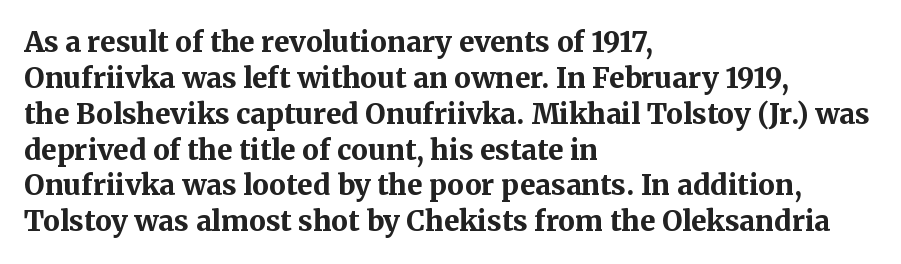
Q: Is the text bold? A: Yes.
Q: Is the text italic (slanted)? A: No, it is upright.
Q: Is the typeface a serif or a sans-serif typeface? A: Serif.
Q: Is the text underlined? A: No.
Q: How is the paragraph aligned? A: Left-aligned.
Q: Is the spacing between letters normal or unusually wide? A: Normal.
Q: Is the spacing between lines tight, normal or loose? A: Normal.
Q: Width (condensed, normal, or wide)? A: Normal.
Q: Stroke contrast? A: Medium.
Q: x-height? A: Medium.
Q: Monospaced? A: No.
